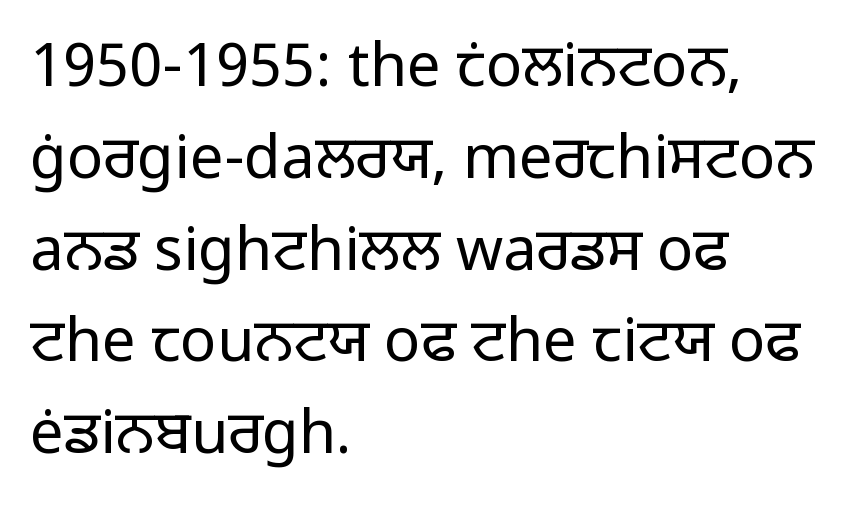
{"serif": "no", "italic": "no", "bold": "no", "weight": "regular", "width": "normal", "stroke_contrast": "low", "x_height": "medium", "monospaced": "no", "underline": "no", "align": "left", "line_spacing": "normal", "line_spacing_ratio": 1.53, "letter_spacing": "normal", "letter_spacing_em": 0.0, "glyph_px": 60}
